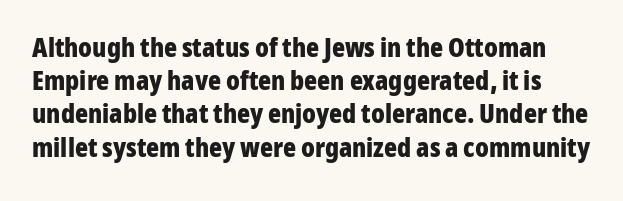
{"italic": "no", "bold": "yes", "underline": "no", "line_spacing_ratio": 1.23, "letter_spacing": "normal", "letter_spacing_em": 0.0, "glyph_px": 27}
